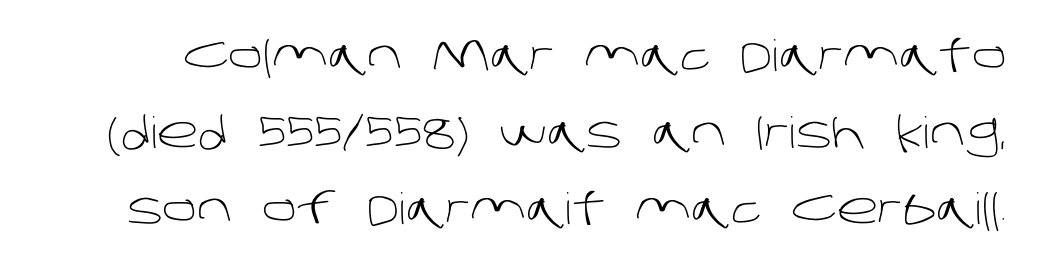
The image shows 43 px light sans-serif type; set line spacing 1.78x, normal letter spacing, not underlined; low stroke contrast and a large x-height.
